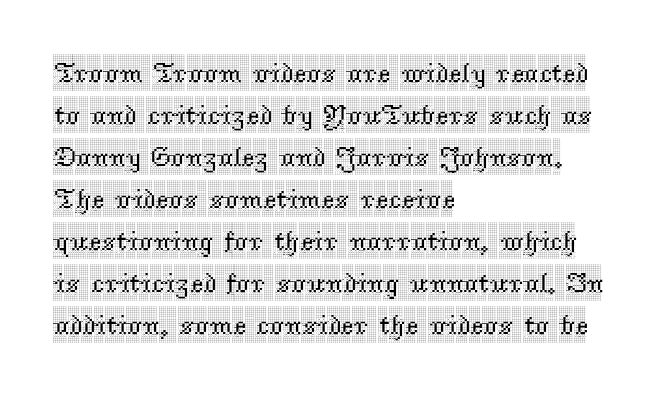
Q: Is the text italic (slanted)? A: No, it is upright.
Q: Is the typeface a serif or a sans-serif typeface? A: Serif.
Q: Is the text underlined? A: No.
Q: How is the paragraph aligned? A: Left-aligned.
Q: Is the spacing between letters normal or unusually wide? A: Normal.
Q: Is the spacing between lines tight, normal or loose? A: Normal.
Q: Width (condensed, normal, or wide)? A: Condensed.
Q: x-height? A: Large.
Q: Monospaced? A: No.
